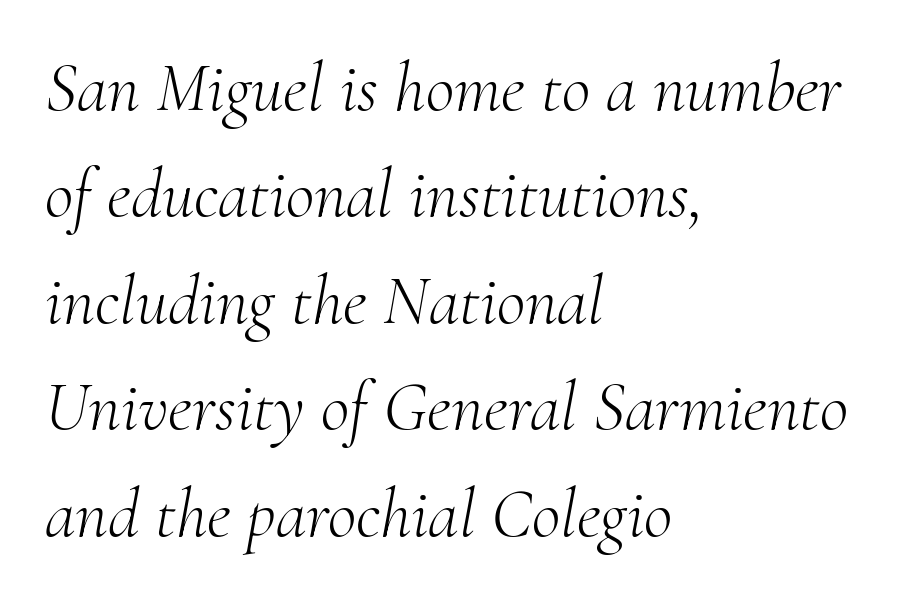
The line-height multiplier appears to be the usual default. This is oblique type, the kind used for emphasis or titles. Line starts are locked; line ends wander. This is not heavy type; no bold has been used. Nothing unusual about the tracking: characters are spaced as the font intends.
